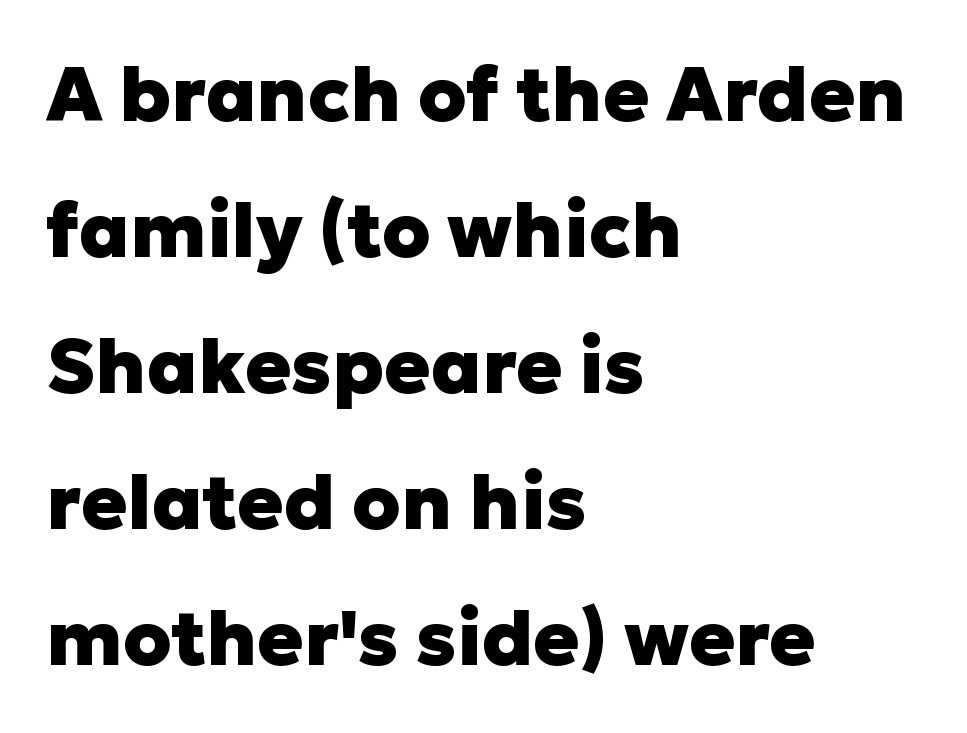
The image shows 76 px heavy sans-serif type, upright; set left-aligned, line spacing 1.79x, normal letter spacing, not underlined; low stroke contrast and a medium x-height.
